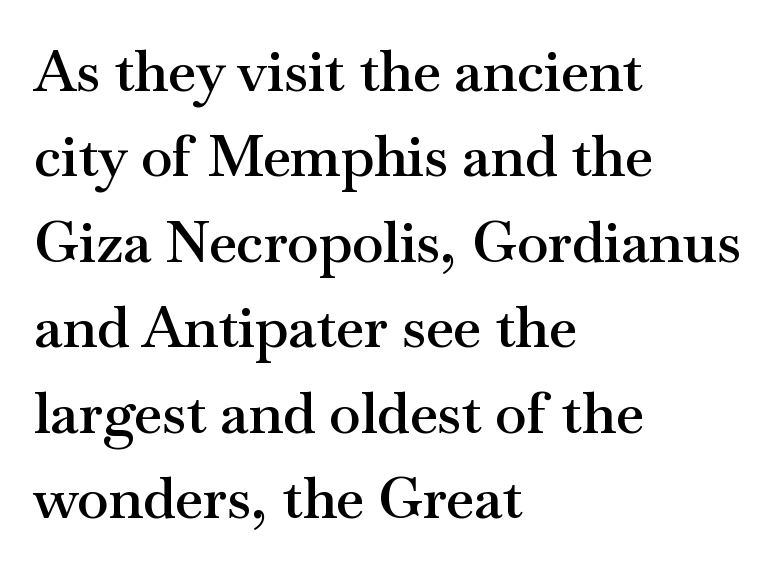
{"serif": "yes", "italic": "no", "bold": "semi", "weight": "semibold", "width": "wide", "stroke_contrast": "medium", "x_height": "small", "monospaced": "no", "underline": "no", "align": "left", "line_spacing": "normal", "line_spacing_ratio": 1.5, "letter_spacing": "normal", "letter_spacing_em": 0.0, "glyph_px": 57}
